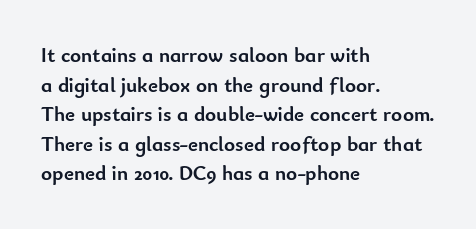
The vertical gap from one line to the next is medium. Beneath every word, the page is bare. Nothing unusual about the tracking: characters are spaced as the font intends. Its strokes are broad and dark, the hallmark of bold type. This sample uses an upright cut, with every glyph sitting square on the baseline. If you drew a ruler down the left edge, every line would touch it.
